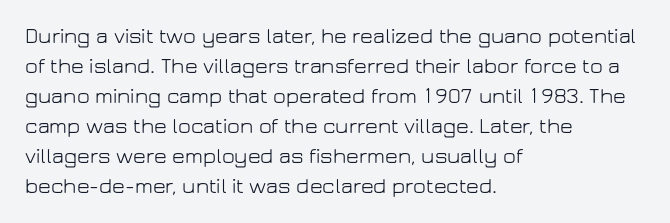
{"italic": "no", "bold": "no", "underline": "no", "align": "left", "line_spacing": "normal", "line_spacing_ratio": 1.36, "letter_spacing": "normal", "letter_spacing_em": 0.0, "glyph_px": 22}
